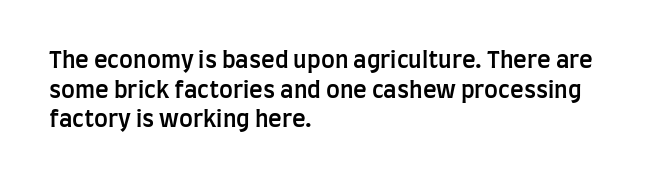
Q: Is the text bold? A: Semi-bold.
Q: Is the text italic (slanted)? A: No, it is upright.
Q: Is the text underlined? A: No.
Q: How is the paragraph aligned? A: Left-aligned.
Q: Is the spacing between letters normal or unusually wide? A: Normal.
Q: Is the spacing between lines tight, normal or loose? A: Normal.
